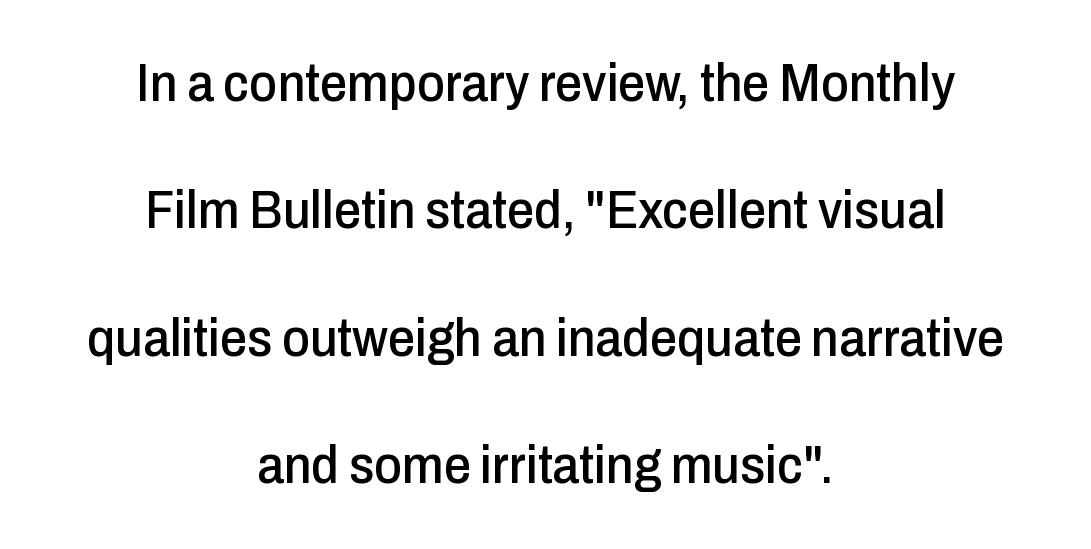
The image shows 54 px condensed sans-serif type, upright; set centered, loose line spacing (2.36x), normal letter spacing, not underlined; low stroke contrast and a medium x-height.
